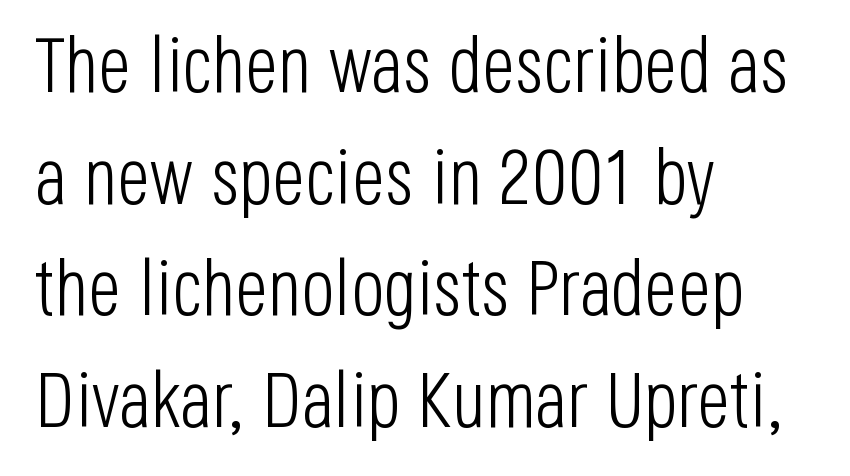
{"serif": "no", "italic": "no", "bold": "no", "weight": "light", "width": "condensed", "stroke_contrast": "low", "x_height": "large", "monospaced": "no", "underline": "no", "align": "left", "line_spacing": "normal", "line_spacing_ratio": 1.43, "letter_spacing": "normal", "letter_spacing_em": 0.0, "glyph_px": 78}
